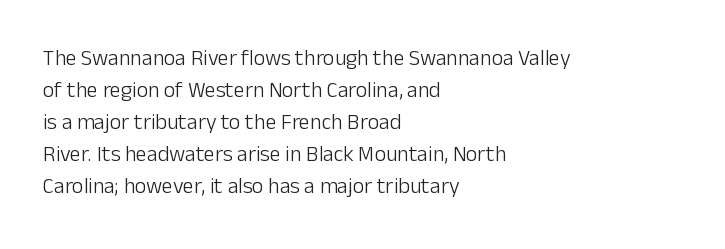
The image shows 22 px text type, upright; set left-aligned, normal line spacing (1.46x), normal letter spacing, not underlined.
